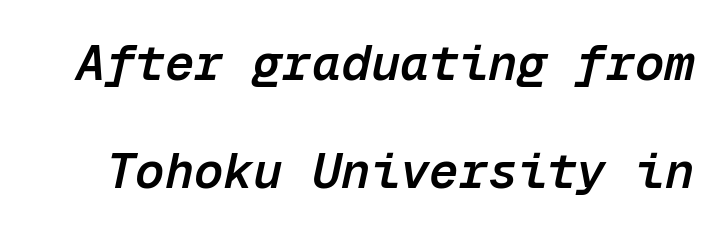
Q: Is the text bold? A: Semi-bold.
Q: Is the text italic (slanted)? A: Yes, it leans right by about 12 degrees.
Q: Is the text underlined? A: No.
Q: Is the spacing between letters normal or unusually wide? A: Normal.
Q: Is the spacing between lines tight, normal or loose? A: Loose.
Q: Width (condensed, normal, or wide)? A: Normal.
Q: Stroke contrast? A: Low.
Q: x-height? A: Medium.
Q: Monospaced? A: Yes.
